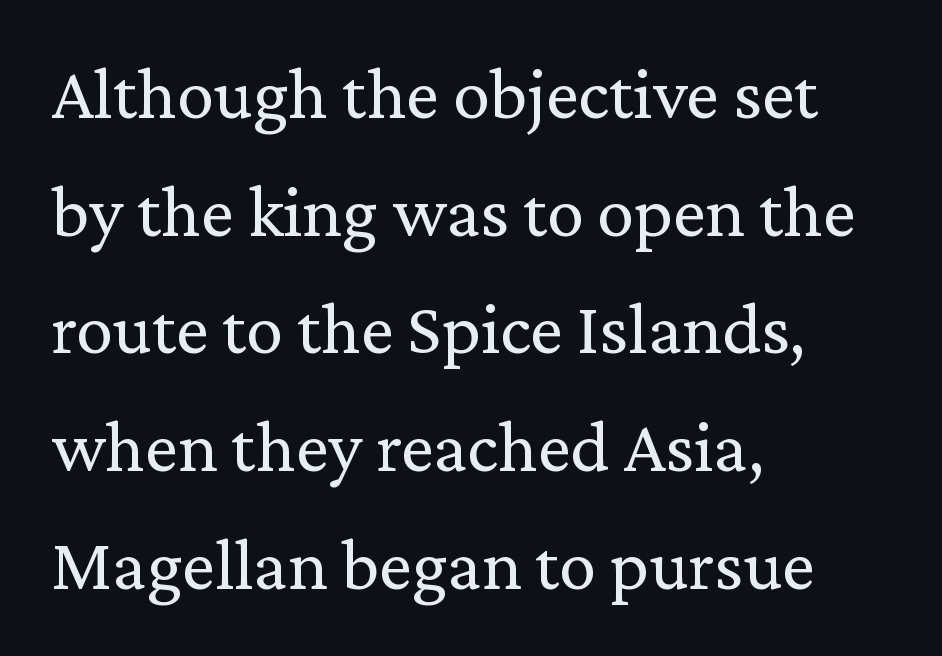
The image shows 74 px regular-weight serif type, upright; set left-aligned, normal line spacing (1.59x), normal letter spacing, not underlined; low stroke contrast and a medium x-height.
